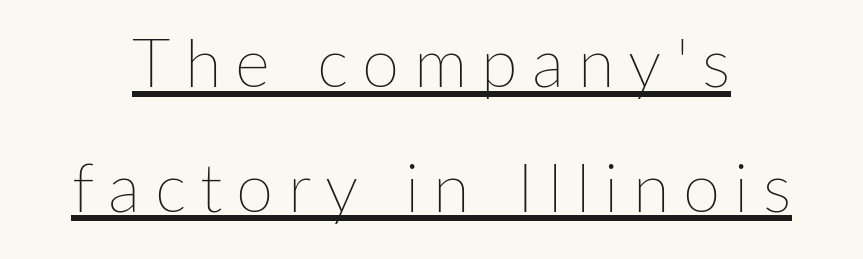
{"italic": "no", "bold": "no", "weight": "thin", "width": "normal", "stroke_contrast": "low", "x_height": "medium", "monospaced": "no", "underline": "yes", "line_spacing_ratio": 1.86, "letter_spacing": "wide", "letter_spacing_em": 0.21, "glyph_px": 67}
